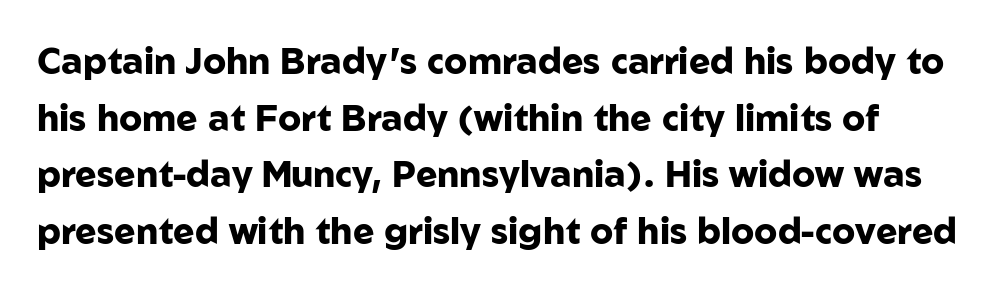
The image shows 36 px heavy sans-serif type, upright; set normal line spacing (1.57x), normal letter spacing, not underlined; low stroke contrast and a medium x-height.
